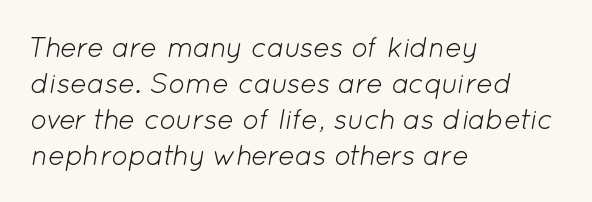
The image shows 28 px light type, italic (leaning right); set left-aligned, normal line spacing (1.28x), normal letter spacing, not underlined; low stroke contrast and a medium x-height.
